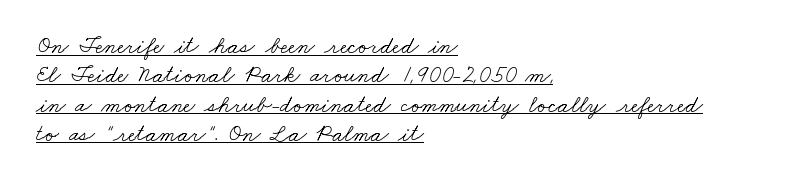
{"bold": "no", "underline": "yes", "align": "left", "line_spacing_ratio": 1.22, "letter_spacing": "normal", "letter_spacing_em": 0.0, "glyph_px": 24}
